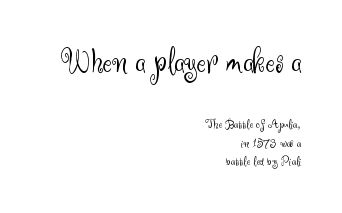
{"serif": "no", "italic": "no", "bold": "no", "weight": "light", "width": "normal", "stroke_contrast": "medium", "x_height": "small", "monospaced": "no", "underline": "no", "align": "right", "line_spacing": "normal", "line_spacing_ratio": 1.32, "letter_spacing": "normal", "letter_spacing_em": 0.0, "larger_block": "first", "size_ratio": 2.5, "glyph_px": 35}
